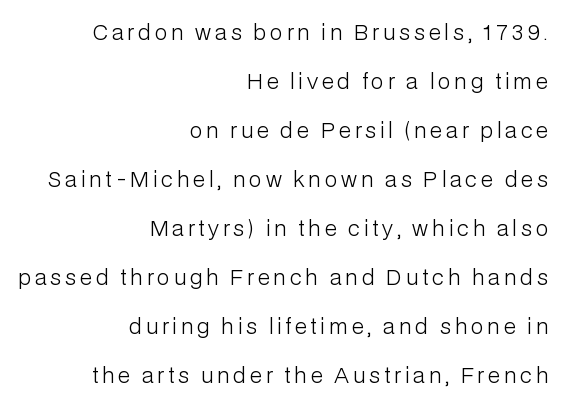
The image shows 21 px text type, upright; set right-aligned, loose line spacing (2.33x), not underlined.
